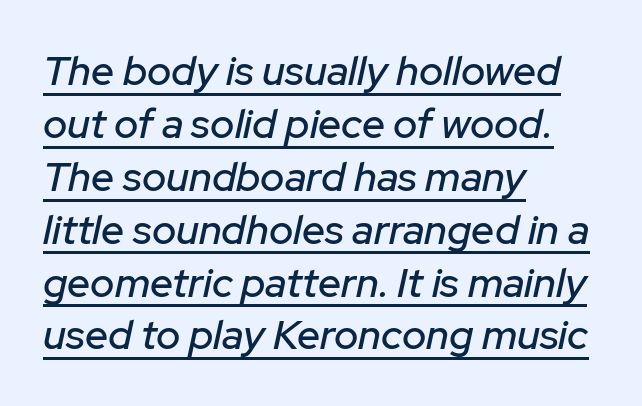
Q: Is the text italic (slanted)? A: Yes, it leans right by about 12 degrees.
Q: Is the text underlined? A: Yes.
Q: How is the paragraph aligned? A: Left-aligned.
Q: Is the spacing between letters normal or unusually wide? A: Normal.
Q: Is the spacing between lines tight, normal or loose? A: Normal.
Q: Width (condensed, normal, or wide)? A: Normal.
Q: Stroke contrast? A: Low.
Q: x-height? A: Medium.
Q: Monospaced? A: No.
